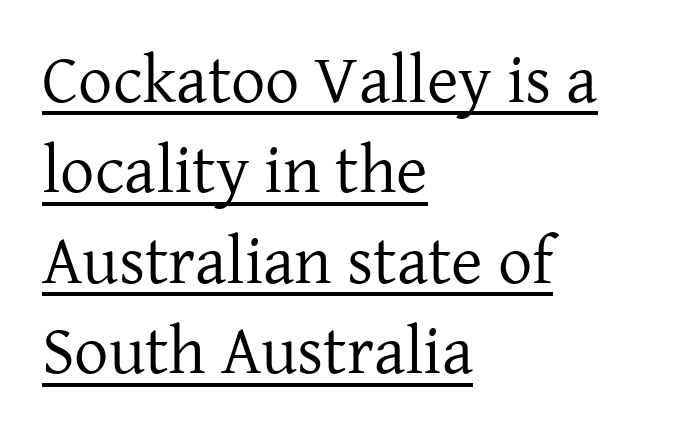
{"serif": "yes", "italic": "no", "bold": "no", "weight": "regular", "width": "normal", "stroke_contrast": "low", "x_height": "medium", "monospaced": "no", "underline": "yes", "align": "left", "line_spacing": "normal", "line_spacing_ratio": 1.33, "letter_spacing": "normal", "letter_spacing_em": 0.0, "glyph_px": 68}
